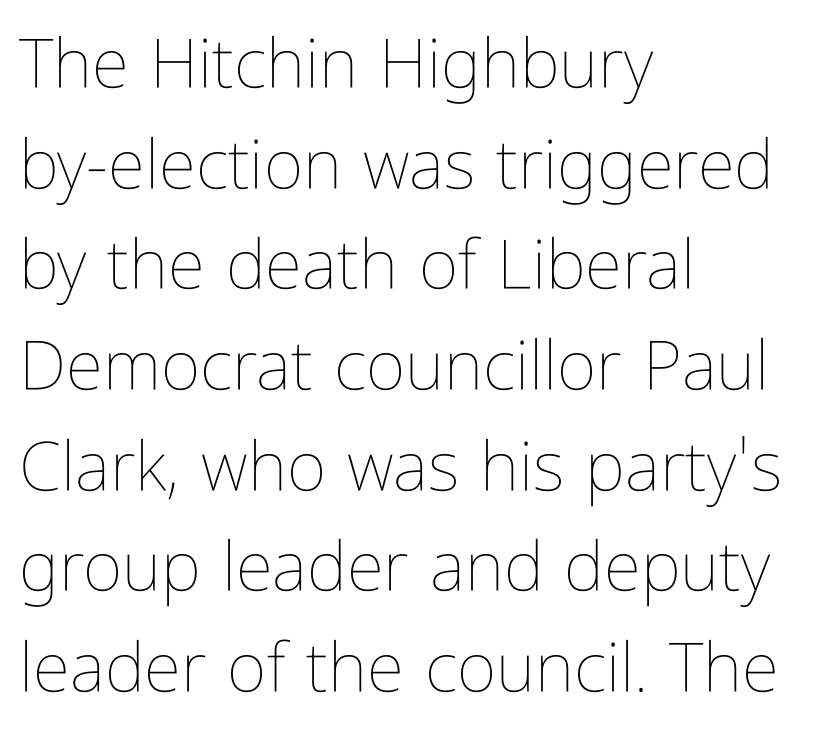
Q: Is the text bold? A: No.
Q: Is the text italic (slanted)? A: No, it is upright.
Q: Is the text underlined? A: No.
Q: How is the paragraph aligned? A: Left-aligned.
Q: Is the spacing between letters normal or unusually wide? A: Normal.
Q: Is the spacing between lines tight, normal or loose? A: Normal.
Q: Width (condensed, normal, or wide)? A: Condensed.
Q: Stroke contrast? A: Low.
Q: x-height? A: Medium.
Q: Monospaced? A: No.
